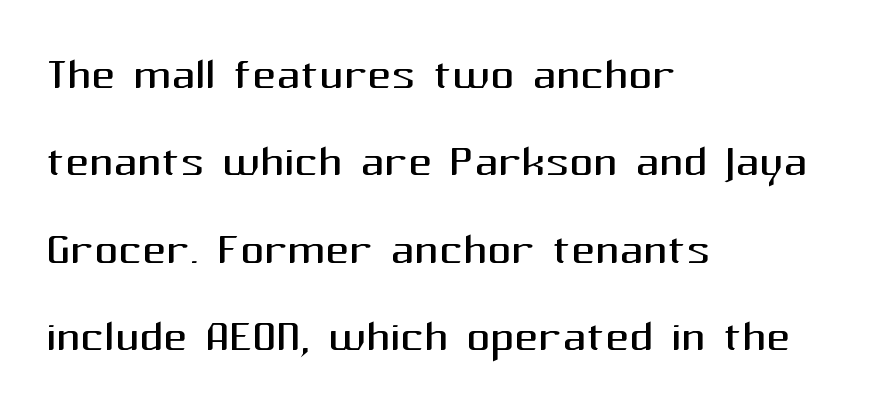
Each stroke keeps to a modest, everyday thickness or less. The rendering uses a moderate line-height, typical for paragraphs. The face used here is a sans, in the tradition of grotesques and geometrics. Think of a printed novel: that variable character pitch is what you see here. This rendering leaves character spacing at its baseline value.
